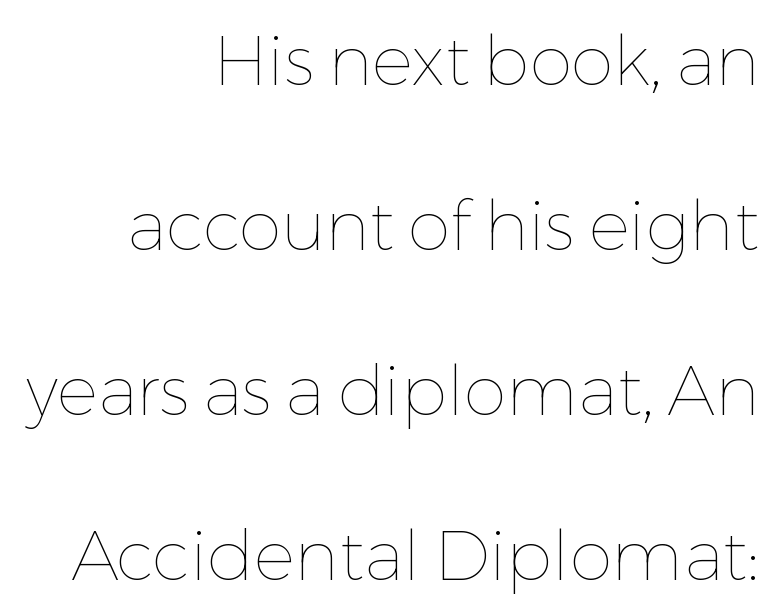
{"italic": "no", "bold": "no", "weight": "thin", "width": "normal", "stroke_contrast": "low", "x_height": "medium", "monospaced": "no", "underline": "no", "align": "right", "line_spacing": "loose", "line_spacing_ratio": 2.39, "letter_spacing": "normal", "letter_spacing_em": 0.0, "glyph_px": 69}
